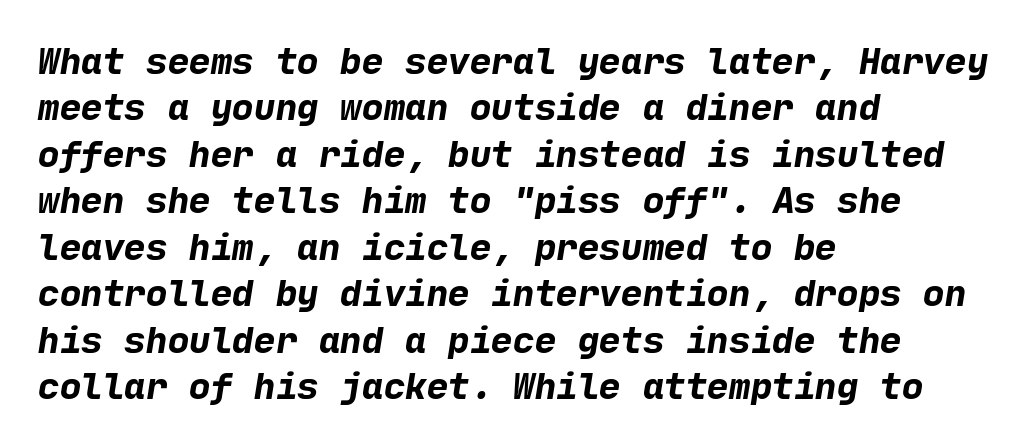
Q: Is the text bold? A: Yes.
Q: Is the typeface a serif or a sans-serif typeface? A: Sans-serif.
Q: Is the text underlined? A: No.
Q: How is the paragraph aligned? A: Left-aligned.
Q: Is the spacing between letters normal or unusually wide? A: Normal.
Q: Is the spacing between lines tight, normal or loose? A: Normal.
Q: Width (condensed, normal, or wide)? A: Normal.
Q: Stroke contrast? A: Low.
Q: x-height? A: Medium.
